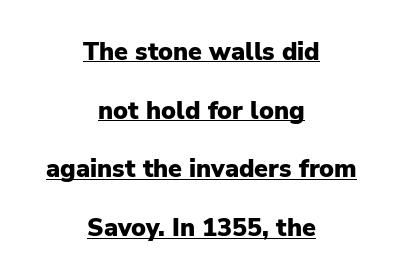
Q: Is the text bold? A: Yes.
Q: Is the text italic (slanted)? A: No, it is upright.
Q: Is the text underlined? A: Yes.
Q: How is the paragraph aligned? A: Centered.
Q: Is the spacing between letters normal or unusually wide? A: Normal.
Q: Is the spacing between lines tight, normal or loose? A: Loose.
